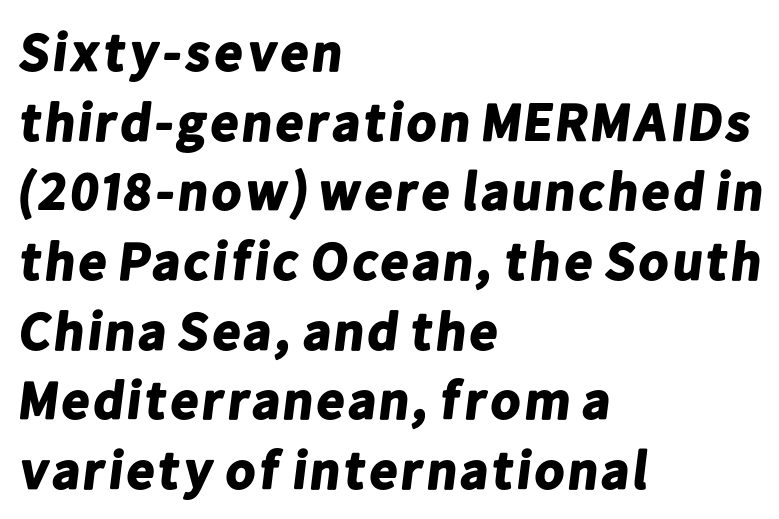
The image shows 54 px bold sans-serif type; set left-aligned, normal line spacing (1.29x), normal letter spacing, not underlined; low stroke contrast and a medium x-height.
